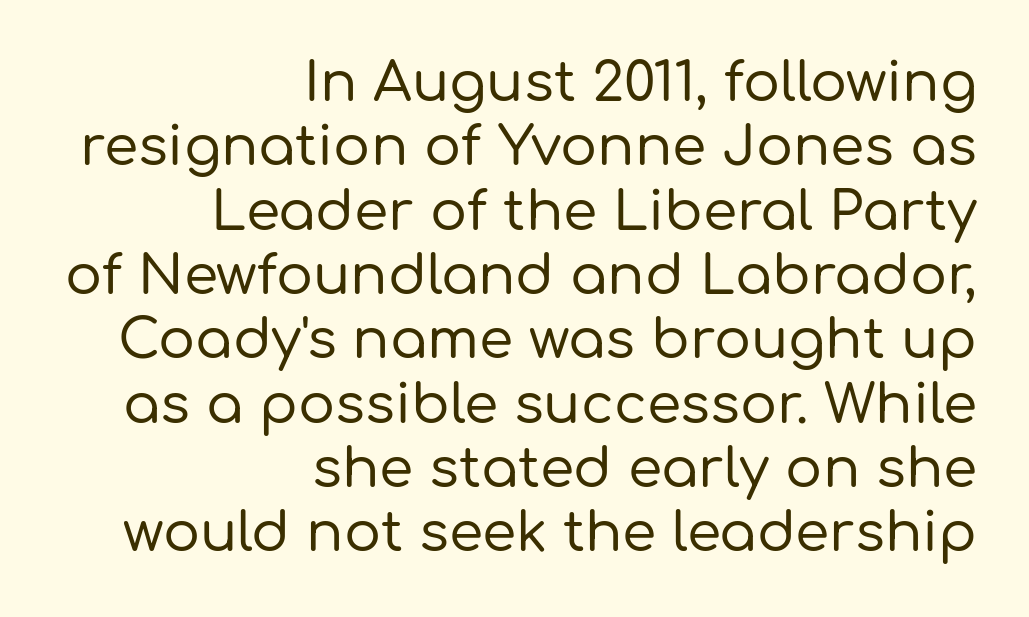
The image shows 55 px sans-serif type, upright; set right-aligned, line spacing 1.17x, normal letter spacing, not underlined; low stroke contrast and a medium x-height.
